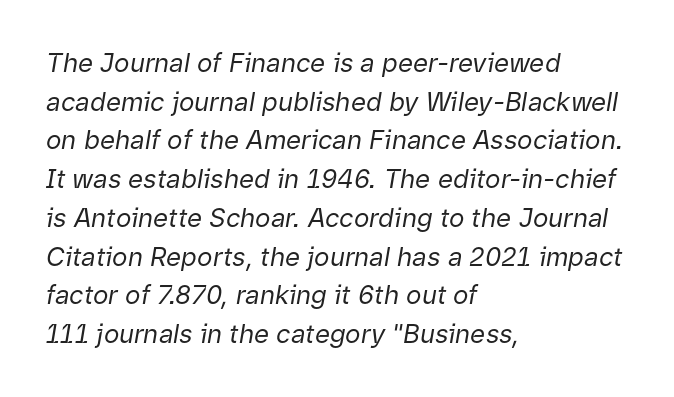
One-word summary of the alignment: left. The letters are slanted; this is an italic face. Successive baselines arrive at the customary interval. Does extra space separate the letters? No, they use regular spacing. Heft: none added — not bold. Descenders hang freely into open space.
